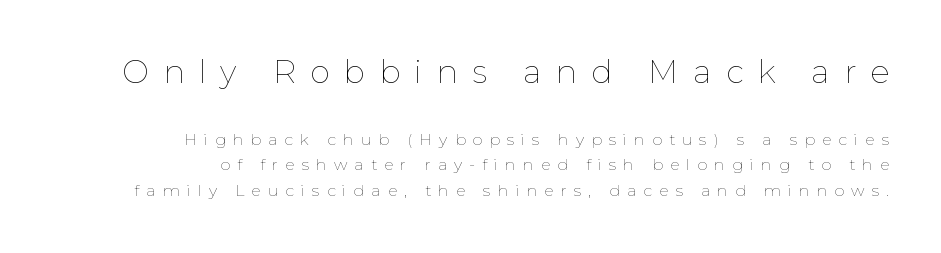
Q: Is the text bold? A: No.
Q: Is the text italic (slanted)? A: No, it is upright.
Q: Is the text underlined? A: No.
Q: How is the paragraph aligned? A: Right-aligned.
Q: Is the spacing between letters normal or unusually wide? A: Unusually wide.
Q: Is the spacing between lines tight, normal or loose? A: Normal.
Q: Which block of text is set in a larger size, the first (top) or the second (bottom)? A: The first (top) one.
Q: Width (condensed, normal, or wide)? A: Normal.
Q: Stroke contrast? A: Low.
Q: x-height? A: Medium.
Q: Monospaced? A: No.
